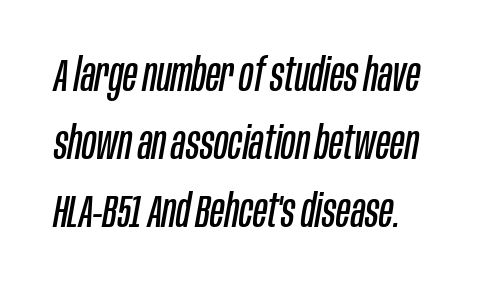
{"italic": "yes", "lean": "right", "slant_degrees": 10, "bold": "no", "weight": "regular", "width": "condensed", "stroke_contrast": "low", "x_height": "large", "monospaced": "no", "underline": "no", "line_spacing": "normal", "line_spacing_ratio": 1.48, "letter_spacing": "normal", "letter_spacing_em": 0.0, "glyph_px": 46}
